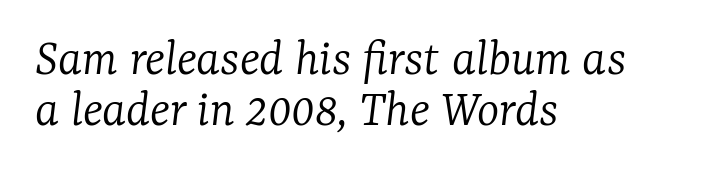
The image shows 53 px light serif type, italic (leaning right); set left-aligned, tight line spacing (0.97x), normal letter spacing, not underlined; low stroke contrast and a medium x-height.
